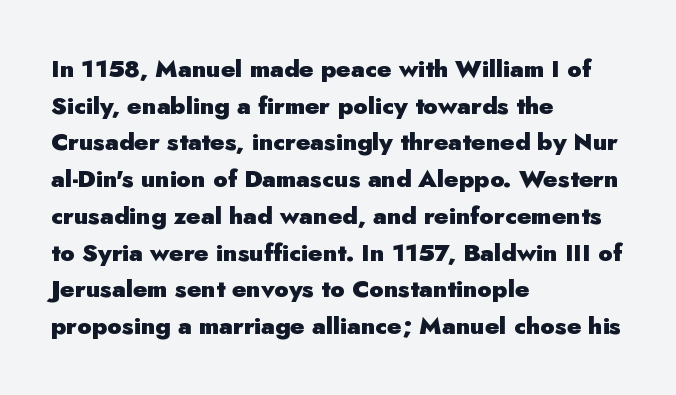
The image shows 24 px bold type, upright; set left-aligned, normal line spacing (1.53x), normal letter spacing, not underlined.
